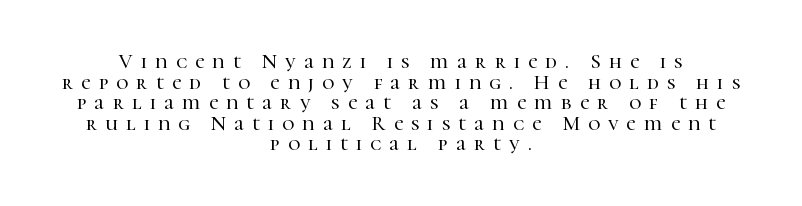
{"italic": "no", "underline": "no", "align": "center", "line_spacing": "tight", "line_spacing_ratio": 0.98, "letter_spacing": "wide", "letter_spacing_em": 0.38, "glyph_px": 21}
